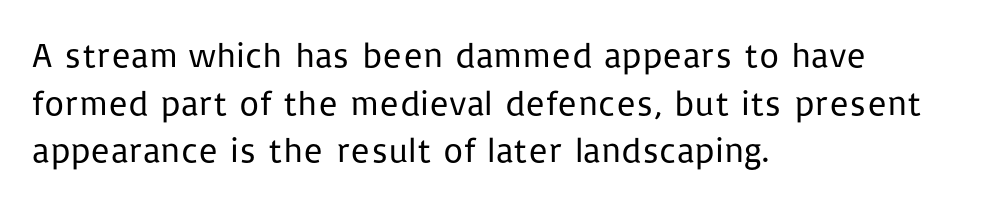
{"serif": "no", "italic": "no", "bold": "no", "weight": "regular", "width": "normal", "stroke_contrast": "low", "x_height": "medium", "monospaced": "no", "underline": "no", "align": "left", "line_spacing": "normal", "line_spacing_ratio": 1.36, "letter_spacing": "normal", "letter_spacing_em": 0.0, "glyph_px": 35}
